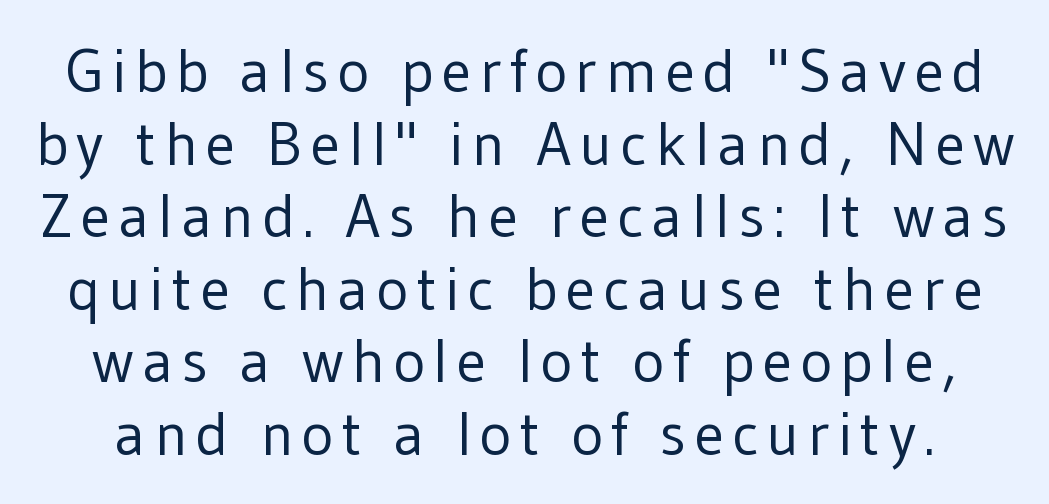
The image shows 61 px regular-weight sans-serif type, upright; set line spacing 1.19x, not underlined; low stroke contrast and a medium x-height.
